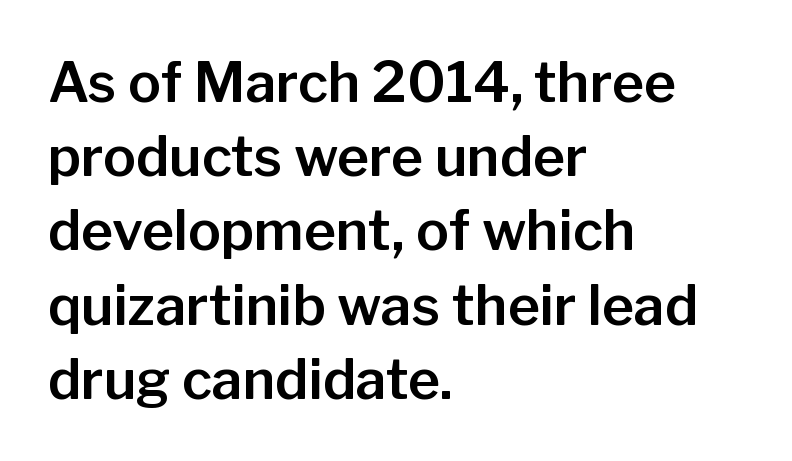
These lines are rendered in a variable-pitch font. The strip under each line holds only bare page. A student would call this left alignment; a typographer would say flush left, rag right. A roman cut, with each character standing at attention. Spacing between characters is what you'd get straight out of the box. The rendering shows plain stroke endings on the letterforms — a sans-serif design.
